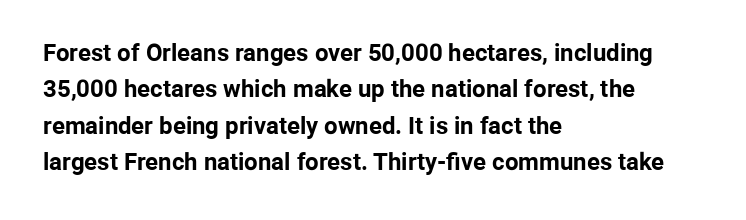
The designer left line spacing at the default. The horizontal fit of the characters is conventional and even. The specimen reads as upright at a glance. The passage shown is not underscored anywhere. The letters are bold, with thick, heavy strokes.
